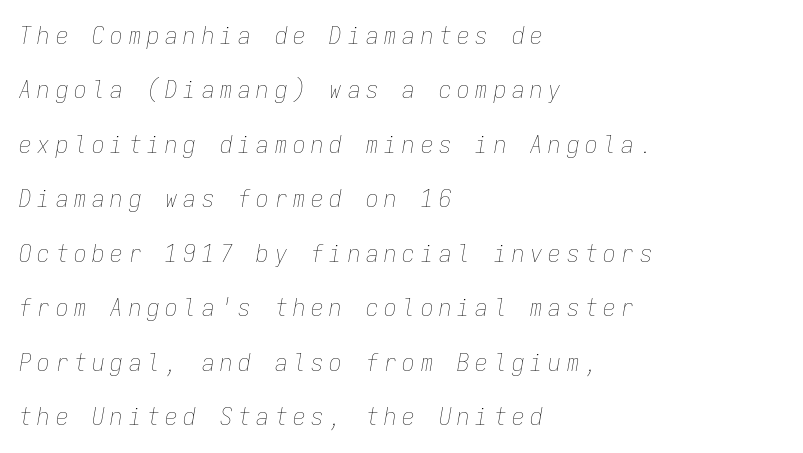
Weight class: somewhere from thin through regular. The area under the type is left untouched. Caption: multi-line text, flush left, ragged right. In terms of posture, this sample is oblique. The tracking reads as deliberately expanded to a designer's eye. One glance says open: line gaps are wider than usual.
